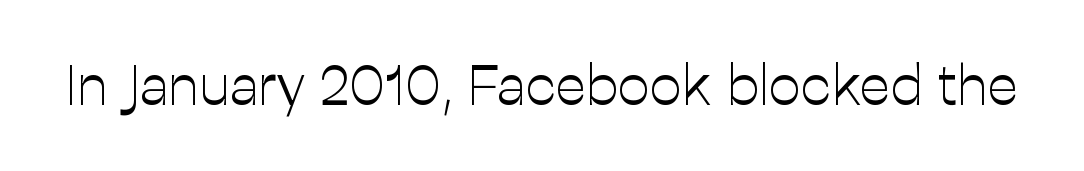
Ascenders rise straight up at ninety degrees. The area under the type is left untouched. Do the characters align in a grid? No, the font is proportional. This sample uses plain, unmodified letter spacing. Classification — sans serif. The passage shown is not bold in any degree.
